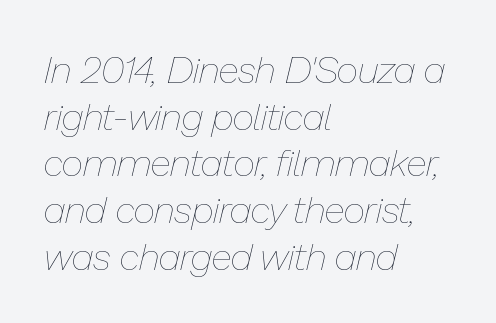
Q: Is the text bold? A: No.
Q: Is the text italic (slanted)? A: Yes, it leans right by about 13 degrees.
Q: Is the text underlined? A: No.
Q: How is the paragraph aligned? A: Left-aligned.
Q: Is the spacing between letters normal or unusually wide? A: Normal.
Q: Width (condensed, normal, or wide)? A: Normal.
Q: Stroke contrast? A: Low.
Q: x-height? A: Medium.
Q: Monospaced? A: No.
